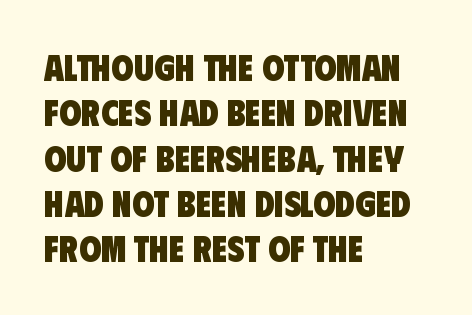
Q: Is the text bold? A: Yes.
Q: Is the typeface a serif or a sans-serif typeface? A: Sans-serif.
Q: Is the text underlined? A: No.
Q: How is the paragraph aligned? A: Left-aligned.
Q: Is the spacing between letters normal or unusually wide? A: Normal.
Q: Is the spacing between lines tight, normal or loose? A: Normal.
Q: Width (condensed, normal, or wide)? A: Condensed.
Q: Stroke contrast? A: Low.
Q: x-height? A: Large.
Q: Monospaced? A: No.
